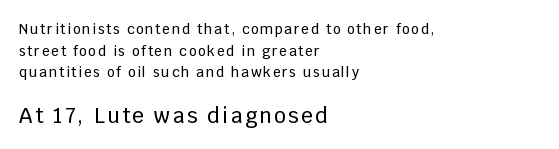
{"italic": "no", "underline": "no", "align": "left", "line_spacing": "normal", "line_spacing_ratio": 1.55, "larger_block": "second", "size_ratio": 1.5, "glyph_px": 21}
